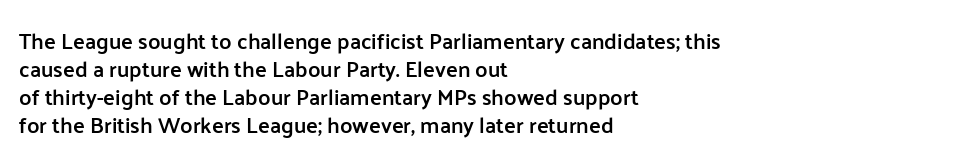
Regular leading. Is there any slant? The stems are plumb. You could call the tracking neutral — neither tight nor loose. A bare baseline throughout the passage.
